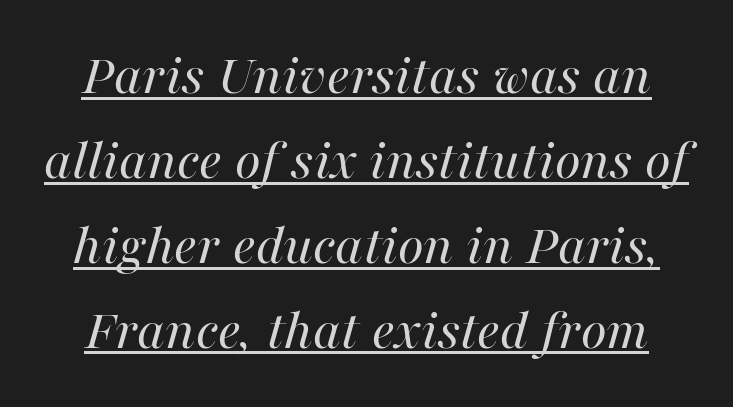
The image shows 59 px regular-weight type, italic (leaning right); set normal line spacing (1.44x), normal letter spacing, underlined; high stroke contrast and a medium x-height.
